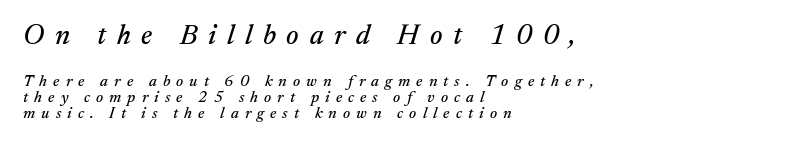
{"serif": "yes", "italic": "yes", "lean": "right", "slant_degrees": 17, "width": "normal", "stroke_contrast": "medium", "x_height": "medium", "monospaced": "no", "underline": "no", "align": "left", "line_spacing": "tight", "line_spacing_ratio": 1.01, "letter_spacing": "wide", "letter_spacing_em": 0.38, "larger_block": "first", "size_ratio": 1.75, "glyph_px": 28}
